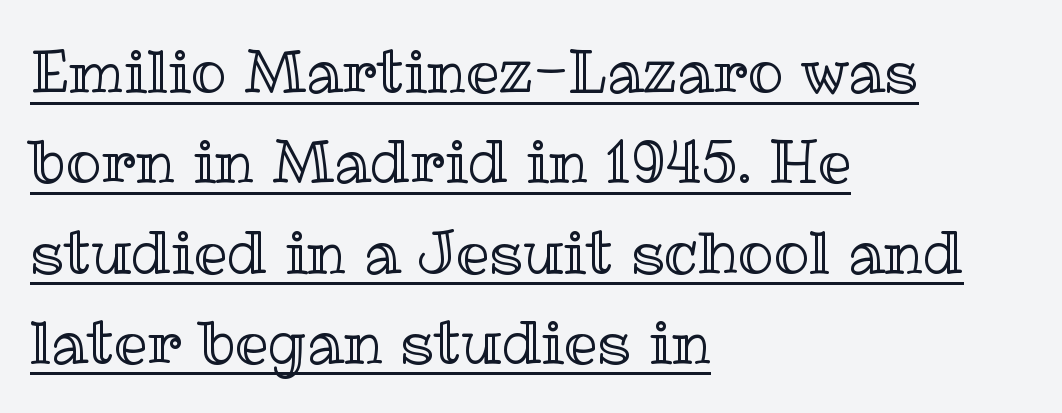
{"italic": "no", "width": "normal", "x_height": "medium", "monospaced": "no", "underline": "yes", "align": "left", "line_spacing": "normal", "line_spacing_ratio": 1.53, "letter_spacing": "normal", "letter_spacing_em": 0.0, "glyph_px": 59}
